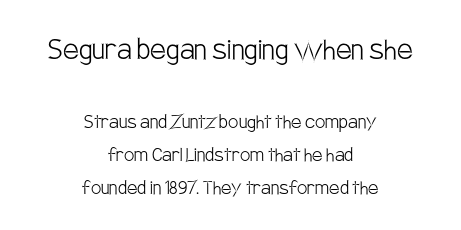
The image shows 35 px light, condensed sans-serif type, upright; set centered, normal line spacing (1.43x), normal letter spacing, not underlined; the first (top) block is 1.52x larger; low stroke contrast and a large x-height.
